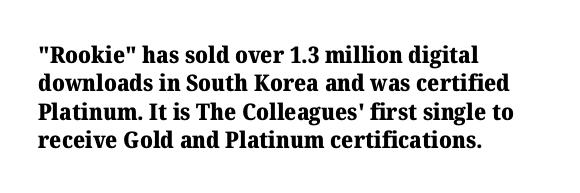
The image shows 23 px bold type, upright; set left-aligned, line spacing 1.23x, normal letter spacing, not underlined.
